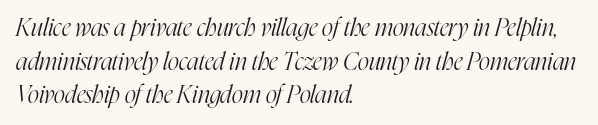
The image shows 24 px text type, italic (leaning right); set left-aligned, normal line spacing (1.4x), normal letter spacing, not underlined.
